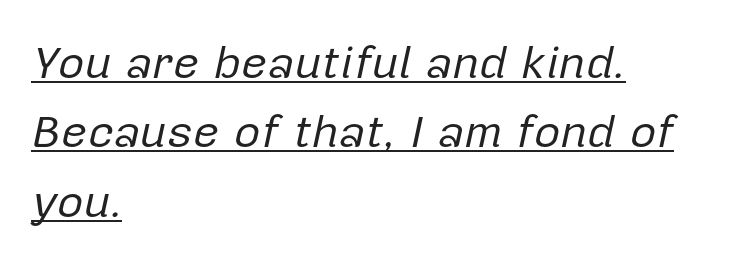
The image shows 46 px regular-weight type, italic (leaning right); set left-aligned, normal line spacing (1.51x), normal letter spacing, underlined; low stroke contrast and a medium x-height.
